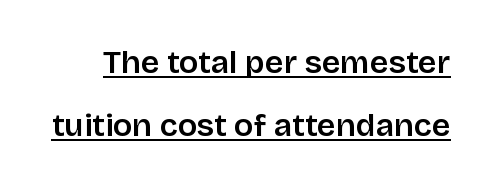
The image shows 32 px semibold sans-serif type, upright; set loose line spacing (1.96x), normal letter spacing, underlined; low stroke contrast and a large x-height.
